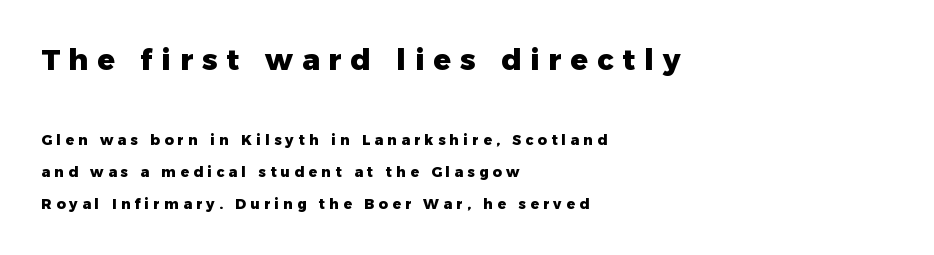
Q: Is the text bold? A: Yes.
Q: Is the text italic (slanted)? A: No, it is upright.
Q: Is the typeface a serif or a sans-serif typeface? A: Sans-serif.
Q: Is the text underlined? A: No.
Q: How is the paragraph aligned? A: Left-aligned.
Q: Is the spacing between letters normal or unusually wide? A: Unusually wide.
Q: Is the spacing between lines tight, normal or loose? A: Loose.
Q: Which block of text is set in a larger size, the first (top) or the second (bottom)? A: The first (top) one.
Q: Width (condensed, normal, or wide)? A: Normal.
Q: Stroke contrast? A: Low.
Q: x-height? A: Medium.
Q: Monospaced? A: No.
